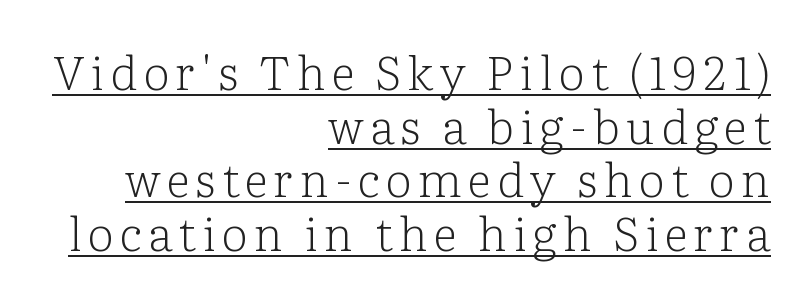
Is the stroke heavy? The answer is a plain regular-or-lighter. Very little white space separates one row of letters from the next. These characters rest on top of a visible drawn line. The text was rendered using a seriffed face with decorative stroke endings.
